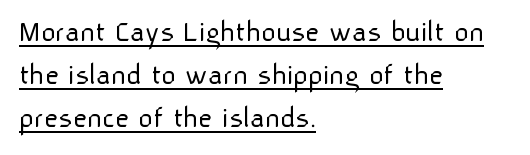
The image shows 31 px light sans-serif type, upright; set left-aligned, normal line spacing (1.38x), normal letter spacing, underlined; low stroke contrast and a medium x-height.
